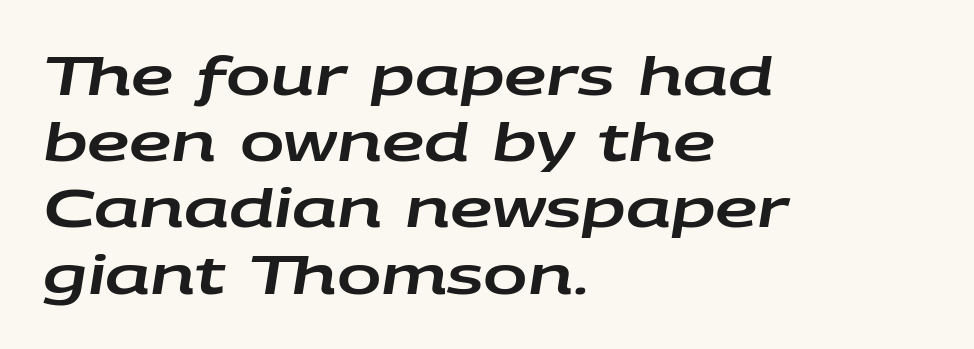
Compared with ordinary roman type, these characters are visibly tilted. The space beneath each line is pristine and unruled. This sample is left-justified, so line endings fall wherever the words run out. Do the characters align in a grid? No, the font is proportional.
